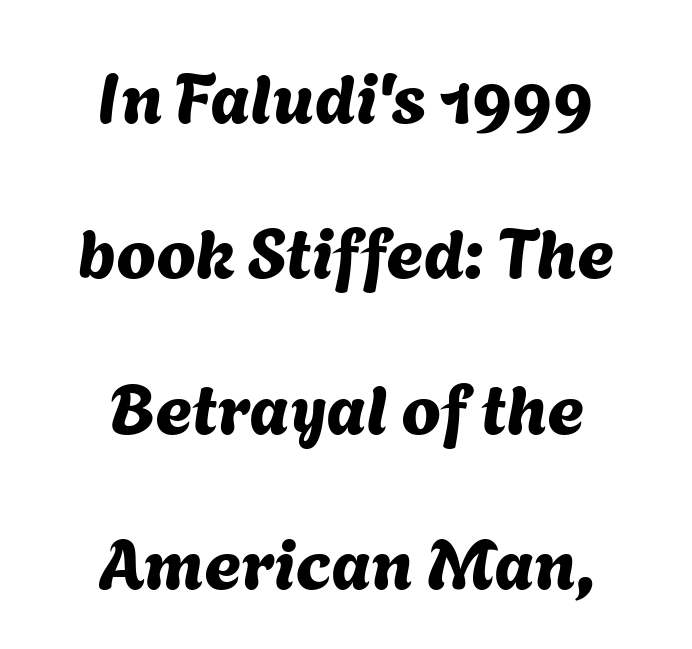
{"serif": "no", "width": "normal", "stroke_contrast": "medium", "x_height": "medium", "monospaced": "no", "underline": "no", "align": "center", "line_spacing": "loose", "line_spacing_ratio": 2.19, "letter_spacing": "normal", "letter_spacing_em": 0.0, "glyph_px": 71}
